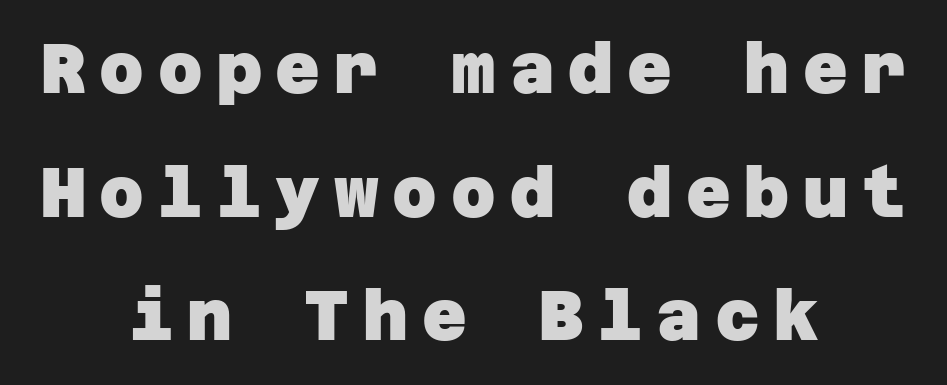
The image shows 69 px heavy sans-serif type; set centered, line spacing 1.79x, unusually wide letter spacing (+0.2 em), not underlined; low stroke contrast and a large x-height.
